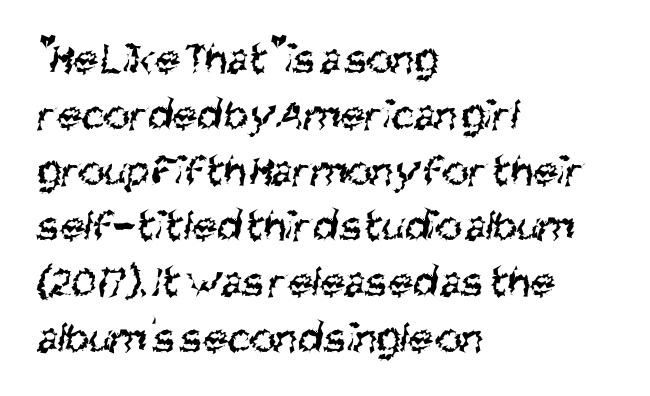
The image shows 45 px regular-weight, condensed sans-serif type; set left-aligned, line spacing 1.24x, normal letter spacing, not underlined; medium stroke contrast and a large x-height.
